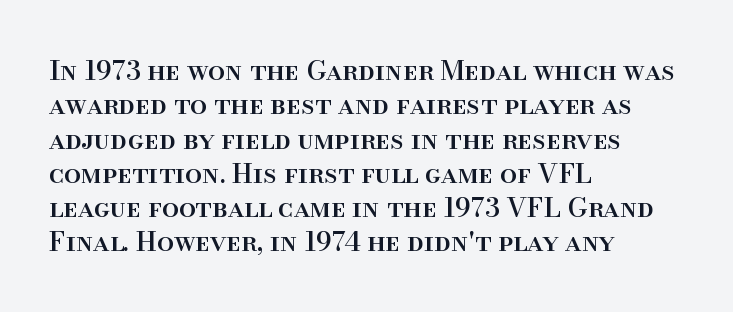
Q: Is the text italic (slanted)? A: No, it is upright.
Q: Is the text underlined? A: No.
Q: How is the paragraph aligned? A: Left-aligned.
Q: Is the spacing between letters normal or unusually wide? A: Normal.
Q: Is the spacing between lines tight, normal or loose? A: Normal.
